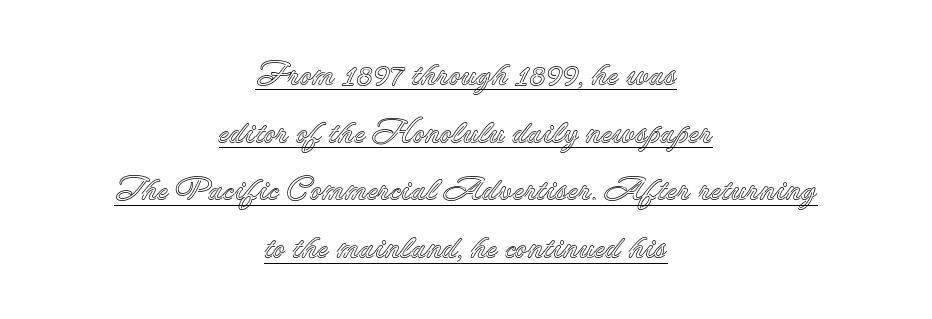
{"width": "normal", "x_height": "small", "monospaced": "no", "underline": "yes", "align": "center", "line_spacing_ratio": 1.75, "letter_spacing": "normal", "letter_spacing_em": 0.0, "glyph_px": 33}
